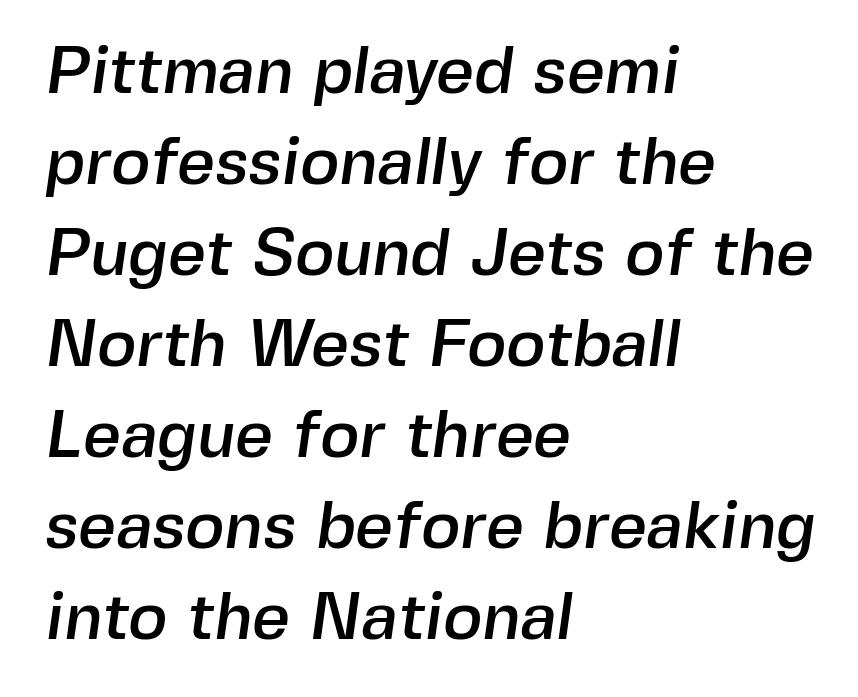
The image shows 66 px sans-serif type; set left-aligned, normal line spacing (1.38x), normal letter spacing, not underlined; a medium x-height.
